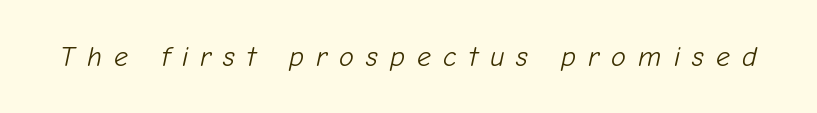
{"italic": "yes", "lean": "right", "slant_degrees": 12, "bold": "no", "weight": "light", "width": "normal", "stroke_contrast": "low", "x_height": "medium", "monospaced": "no", "underline": "no", "letter_spacing": "wide", "letter_spacing_em": 0.43, "glyph_px": 28}
